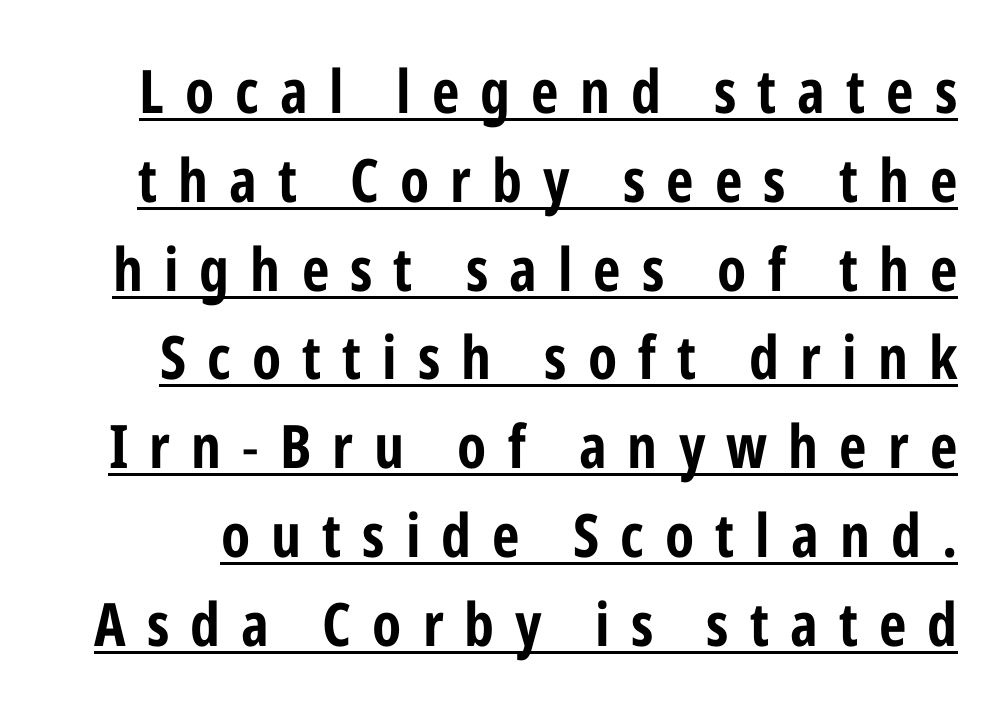
{"serif": "no", "italic": "no", "width": "condensed", "stroke_contrast": "low", "x_height": "medium", "monospaced": "no", "underline": "yes", "line_spacing": "normal", "line_spacing_ratio": 1.48, "letter_spacing": "wide", "letter_spacing_em": 0.35, "glyph_px": 60}
